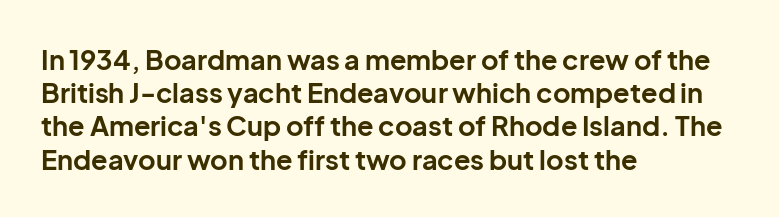
The image shows 27 px bold type, upright; set left-aligned, line spacing 1.23x, normal letter spacing, not underlined.
